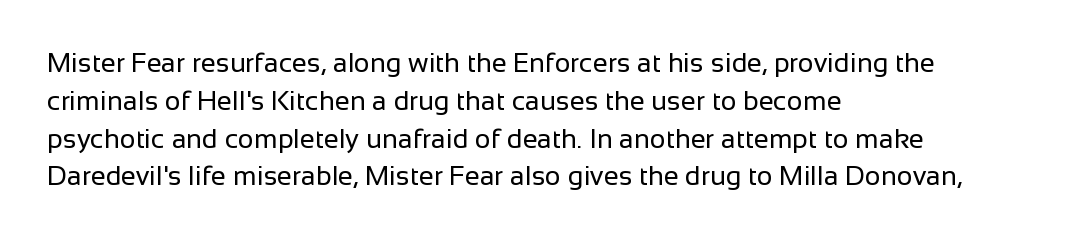
{"italic": "no", "bold": "no", "underline": "no", "align": "left", "line_spacing": "normal", "line_spacing_ratio": 1.4, "letter_spacing": "normal", "letter_spacing_em": 0.0, "glyph_px": 27}
